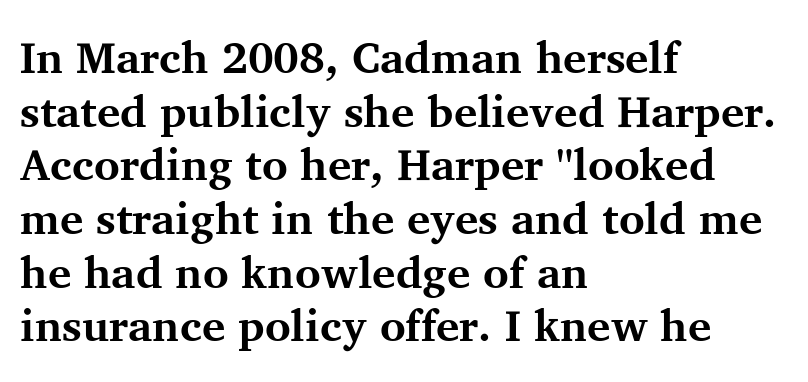
The image shows 44 px bold serif type, upright; set left-aligned, line spacing 1.22x, normal letter spacing, not underlined; medium stroke contrast and a medium x-height.
